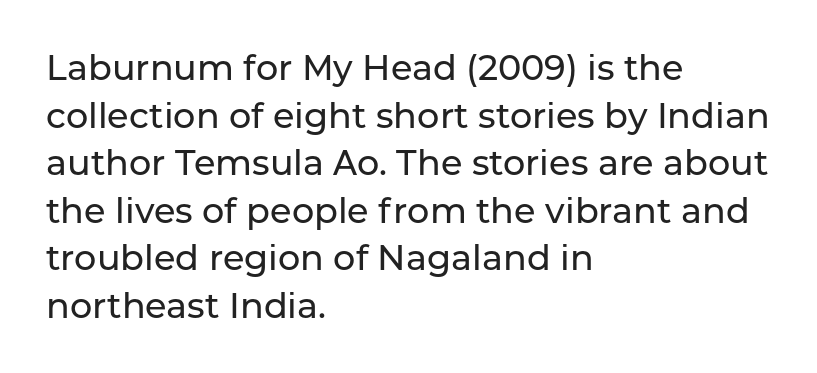
This rendering uses left alignment, leaving the right contour irregular. Varying glyph widths throughout — classic text-font behaviour. Students, note that the glyphs here touch the page at normal intervals. Designer's note — italics off, roman on. How would I describe the line gaps? Plain and ordinary. The strip under each line holds only bare page.
